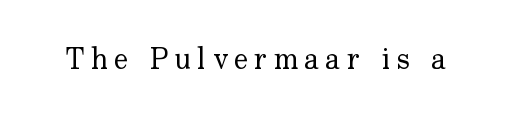
Think of a printed novel: that variable character pitch is what you see here. Unbolded letterforms with no extra heft. Does the type have serifs? Yes, each stem ends in a small foot. Caption: expanded tracking, letters set apart.
